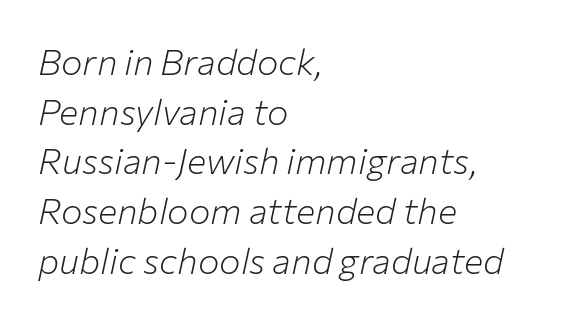
Q: Is the text bold? A: No.
Q: Is the text italic (slanted)? A: Yes, it leans right by about 12 degrees.
Q: Is the text underlined? A: No.
Q: How is the paragraph aligned? A: Left-aligned.
Q: Is the spacing between letters normal or unusually wide? A: Normal.
Q: Is the spacing between lines tight, normal or loose? A: Normal.
Q: Width (condensed, normal, or wide)? A: Normal.
Q: Stroke contrast? A: Low.
Q: x-height? A: Medium.
Q: Monospaced? A: No.
